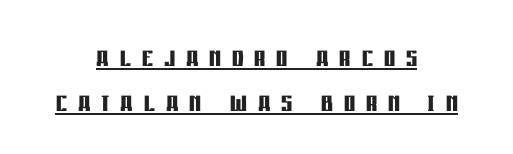
Q: Is the text bold? A: Yes.
Q: Is the text italic (slanted)? A: No, it is upright.
Q: Is the typeface a serif or a sans-serif typeface? A: Sans-serif.
Q: Is the text underlined? A: Yes.
Q: How is the paragraph aligned? A: Centered.
Q: Is the spacing between letters normal or unusually wide? A: Unusually wide.
Q: Is the spacing between lines tight, normal or loose? A: Normal.
Q: Width (condensed, normal, or wide)? A: Condensed.
Q: Stroke contrast? A: Low.
Q: x-height? A: Large.
Q: Monospaced? A: No.
